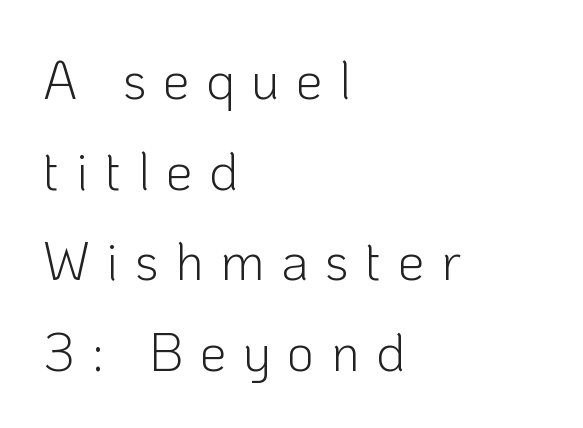
The image shows 53 px light sans-serif type, upright; set left-aligned, line spacing 1.71x, unusually wide letter spacing (+0.31 em), not underlined; low stroke contrast and a medium x-height.
